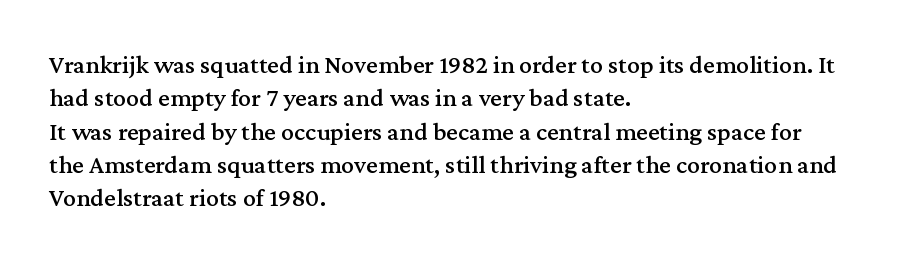
The image shows 26 px text type, upright; set left-aligned, normal line spacing (1.28x), normal letter spacing, not underlined.
